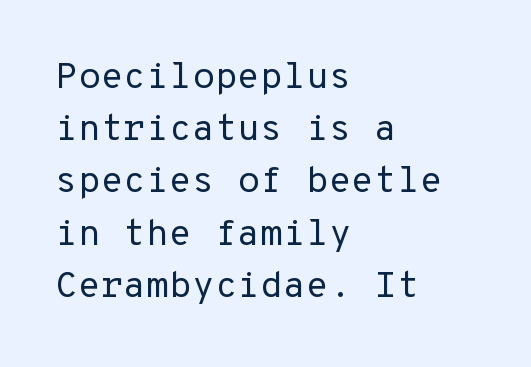
The image shows 37 px regular-weight sans-serif type, upright; set left-aligned, normal line spacing (1.41x), normal letter spacing, not underlined; low stroke contrast and a medium x-height.
